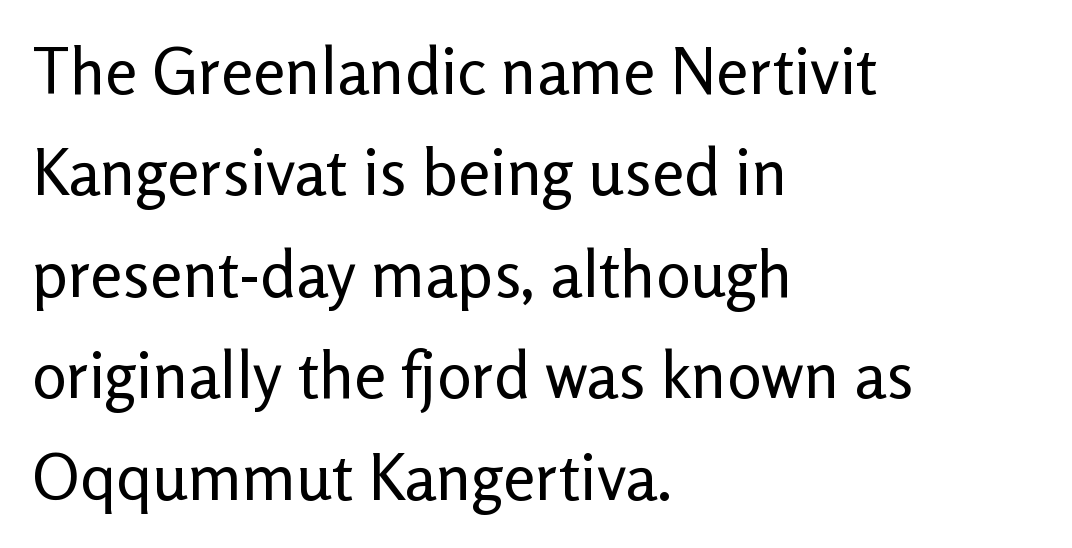
{"serif": "no", "italic": "no", "bold": "no", "weight": "regular", "width": "normal", "stroke_contrast": "low", "x_height": "medium", "monospaced": "no", "underline": "no", "align": "left", "line_spacing": "normal", "line_spacing_ratio": 1.56, "letter_spacing": "normal", "letter_spacing_em": 0.0, "glyph_px": 65}
